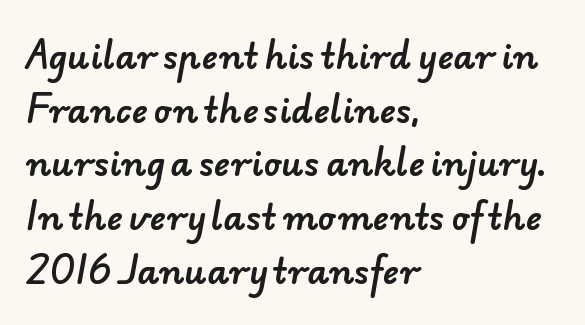
The image shows 34 px sans-serif type; set left-aligned, normal line spacing (1.58x), normal letter spacing, not underlined; low stroke contrast and a small x-height.
